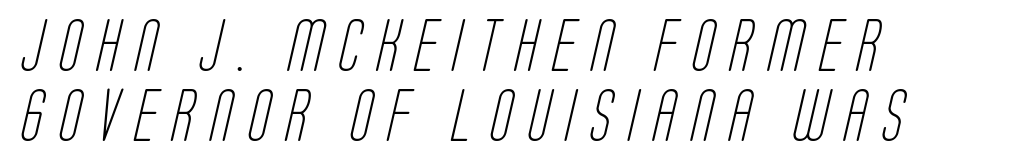
The image shows 52 px light, condensed sans-serif type; set left-aligned, normal line spacing (1.35x), unusually wide letter spacing (+0.3 em), not underlined; low stroke contrast and a large x-height.
